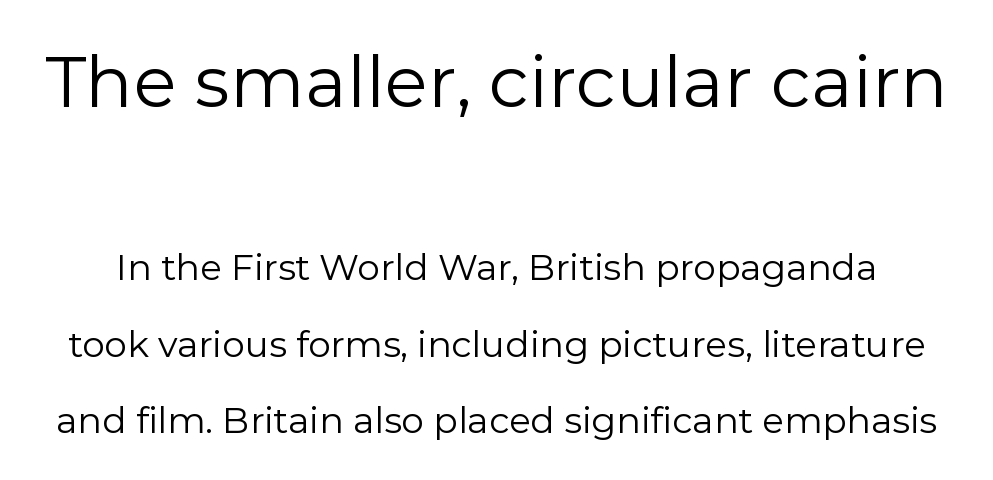
The weight tops out at a normal text grade. You could call the tracking neutral — neither tight nor loose. Look at the glyph heights: the upper group is clearly the bigger setting. Nothing sits at the stroke ends, so this counts as sans-serif. Notice the wide empty band between every row — that's loose leading.
